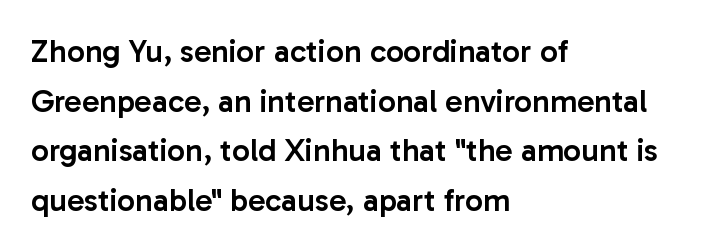
Q: Is the text bold? A: Semi-bold.
Q: Is the text italic (slanted)? A: No, it is upright.
Q: Is the typeface a serif or a sans-serif typeface? A: Sans-serif.
Q: Is the text underlined? A: No.
Q: How is the paragraph aligned? A: Left-aligned.
Q: Is the spacing between letters normal or unusually wide? A: Normal.
Q: Is the spacing between lines tight, normal or loose? A: Normal.
Q: Width (condensed, normal, or wide)? A: Normal.
Q: Stroke contrast? A: Low.
Q: x-height? A: Medium.
Q: Monospaced? A: No.
